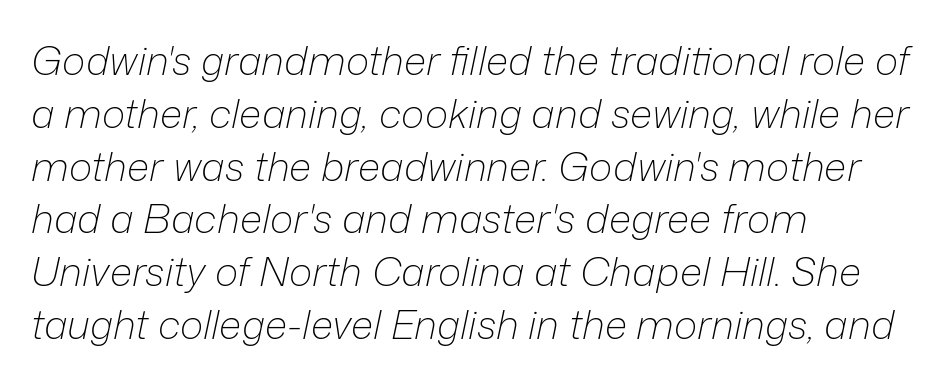
The image shows 40 px light type, italic (leaning right); set left-aligned, normal line spacing (1.32x), normal letter spacing, not underlined; low stroke contrast and a medium x-height.
